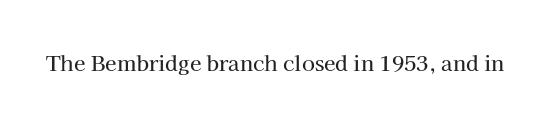
Q: Is the text italic (slanted)? A: No, it is upright.
Q: Is the text underlined? A: No.
Q: Is the spacing between letters normal or unusually wide? A: Normal.
